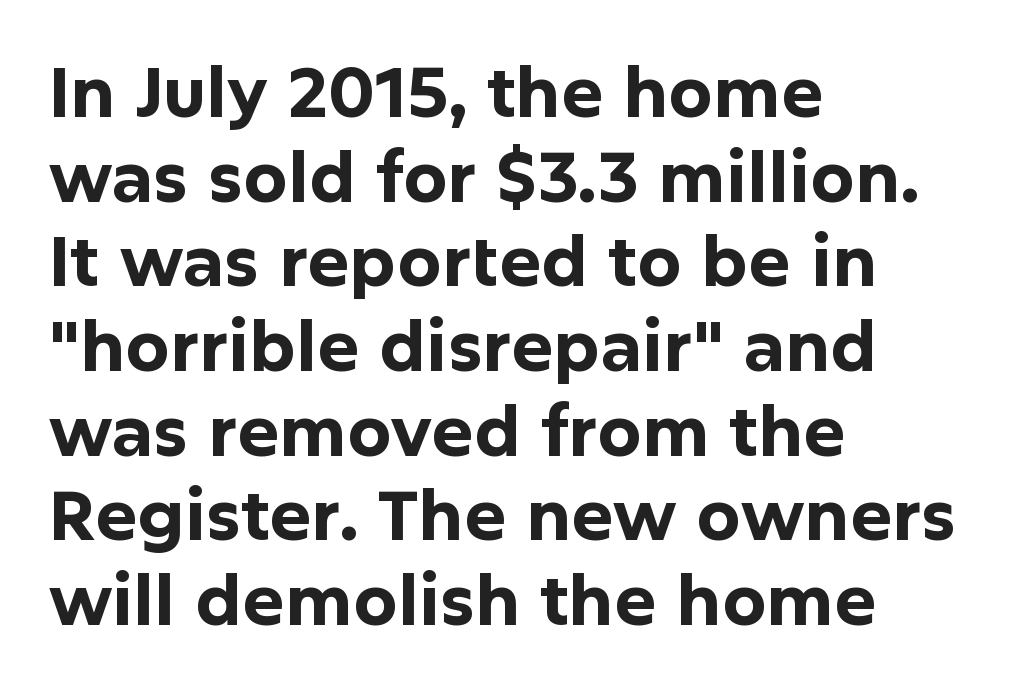
Every row of glyphs begins at an identical x-position on the left. Heavy-handed strokes throughout: this text is bold. Letters rest on an invisible, unmarked baseline. Each letter keeps its own natural width here, so spacing adapts to shape. The face used here is a sans, in the tradition of grotesques and geometrics. These lines were composed using upright roman letters.
